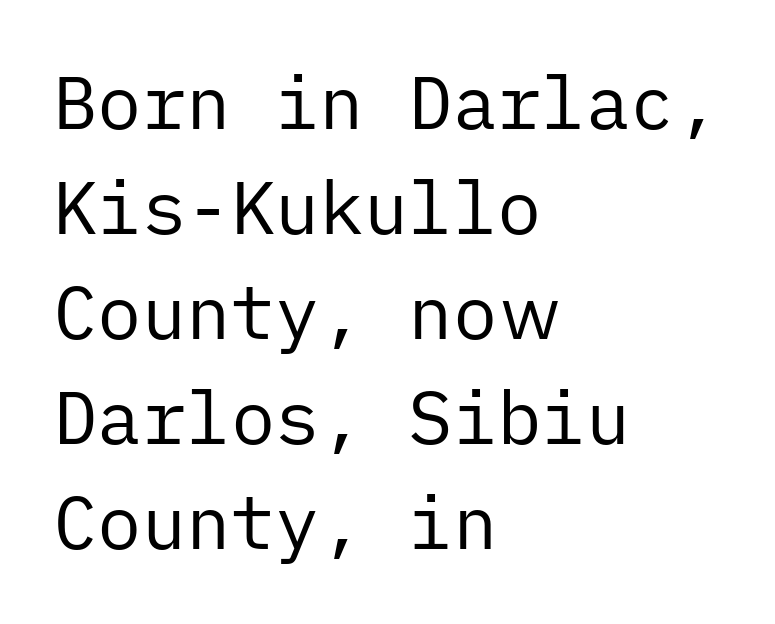
Q: Is the text bold? A: No.
Q: Is the text italic (slanted)? A: No, it is upright.
Q: Is the typeface a serif or a sans-serif typeface? A: Sans-serif.
Q: Is the text underlined? A: No.
Q: How is the paragraph aligned? A: Left-aligned.
Q: Is the spacing between letters normal or unusually wide? A: Normal.
Q: Is the spacing between lines tight, normal or loose? A: Normal.
Q: Width (condensed, normal, or wide)? A: Normal.
Q: Stroke contrast? A: Low.
Q: x-height? A: Medium.
